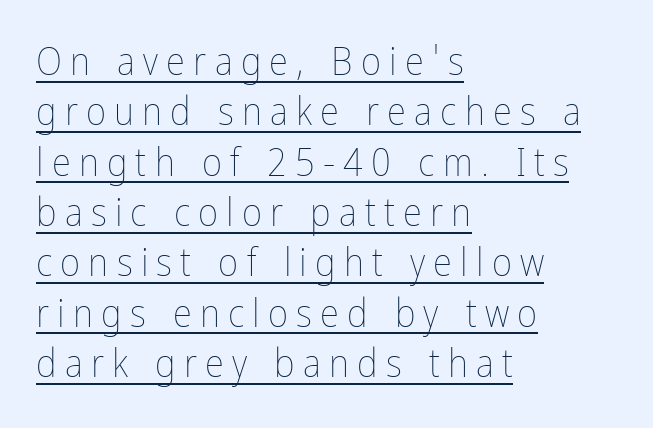
The image shows 39 px thin, condensed type, upright; set left-aligned, normal line spacing (1.29x), unusually wide letter spacing (+0.21 em), underlined; low stroke contrast and a medium x-height.
